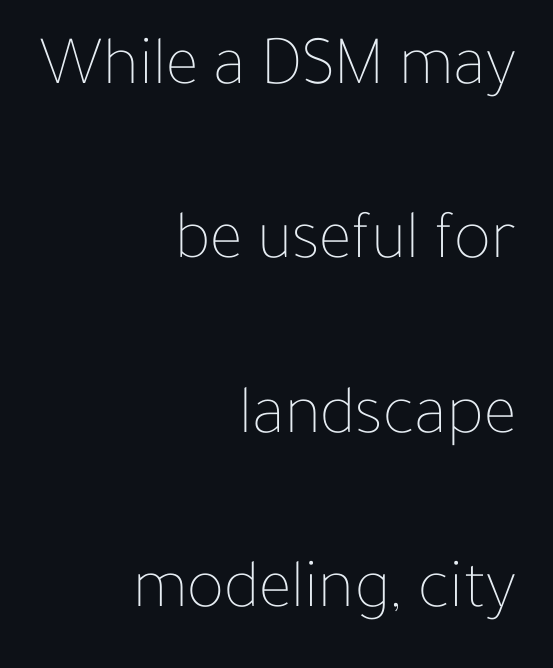
{"italic": "no", "bold": "no", "weight": "thin", "width": "normal", "stroke_contrast": "low", "x_height": "medium", "monospaced": "no", "underline": "no", "align": "right", "line_spacing": "loose", "line_spacing_ratio": 2.49, "letter_spacing": "normal", "letter_spacing_em": 0.0, "glyph_px": 70}
